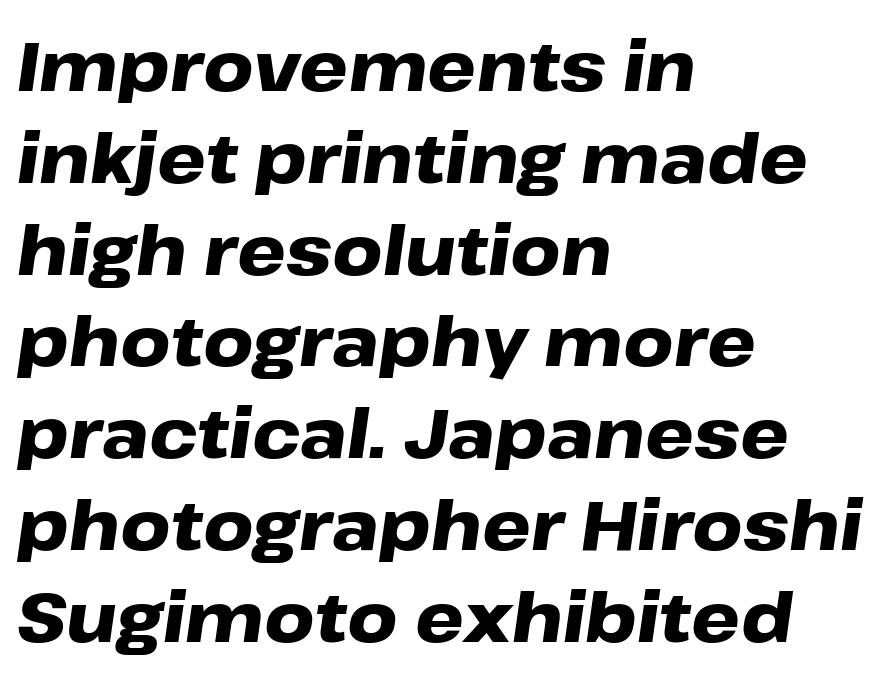
{"italic": "yes", "lean": "right", "slant_degrees": 8, "bold": "yes", "weight": "heavy", "width": "wide", "stroke_contrast": "low", "x_height": "medium", "monospaced": "no", "underline": "no", "align": "left", "line_spacing": "normal", "line_spacing_ratio": 1.33, "letter_spacing": "normal", "letter_spacing_em": 0.0, "glyph_px": 69}
